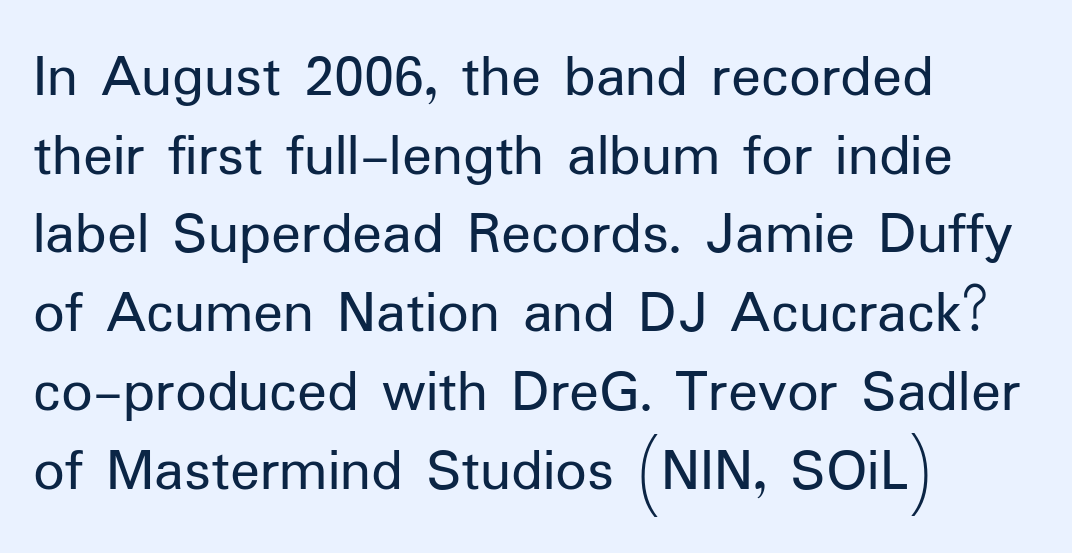
{"serif": "no", "italic": "no", "bold": "no", "weight": "regular", "width": "normal", "stroke_contrast": "low", "x_height": "medium", "monospaced": "no", "underline": "no", "align": "left", "line_spacing": "normal", "line_spacing_ratio": 1.27, "letter_spacing": "normal", "letter_spacing_em": 0.0, "glyph_px": 62}
